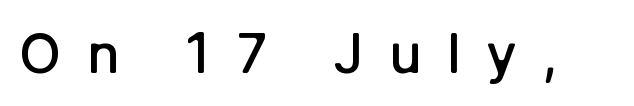
The space beneath each line is pristine and unruled. A roman cut, with each character standing at attention. Is this a fixed-width face? No — the glyphs have proportional, varying widths. There is plenty of visible air inserted between adjacent glyphs. These lines carry some extra weight — a demibold, not a full bold. Classification — sans serif.
